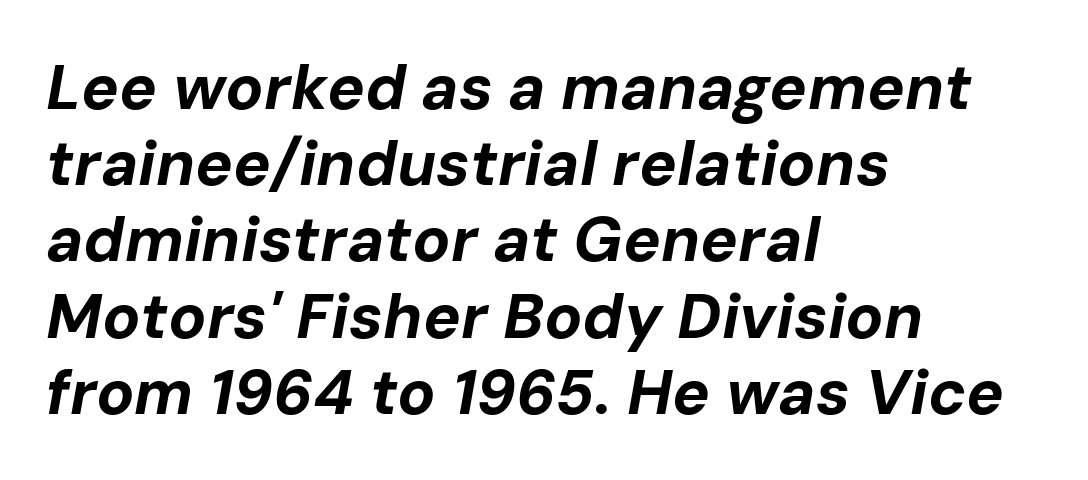
In CSS terms this would be text-align: left. Lines of text with bare space underneath. Spacing between characters is what you'd get straight out of the box. Typographic density is high because the face is bold. In terms of posture, this sample is oblique. Spacing verdict: proportional, widths tailored to each character.
